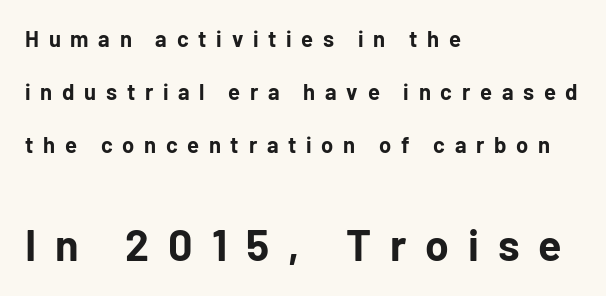
{"serif": "no", "italic": "no", "bold": "yes", "weight": "bold", "width": "normal", "stroke_contrast": "low", "x_height": "medium", "monospaced": "no", "underline": "no", "align": "left", "line_spacing": "loose", "line_spacing_ratio": 2.4, "letter_spacing": "wide", "letter_spacing_em": 0.44, "larger_block": "second", "size_ratio": 1.95, "glyph_px": 43}
